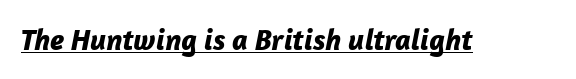
Q: Is the text bold? A: Yes.
Q: Is the text italic (slanted)? A: Yes, it leans right by about 12 degrees.
Q: Is the text underlined? A: Yes.
Q: Is the spacing between letters normal or unusually wide? A: Normal.
Q: Width (condensed, normal, or wide)? A: Normal.
Q: Stroke contrast? A: Low.
Q: x-height? A: Medium.
Q: Monospaced? A: No.
